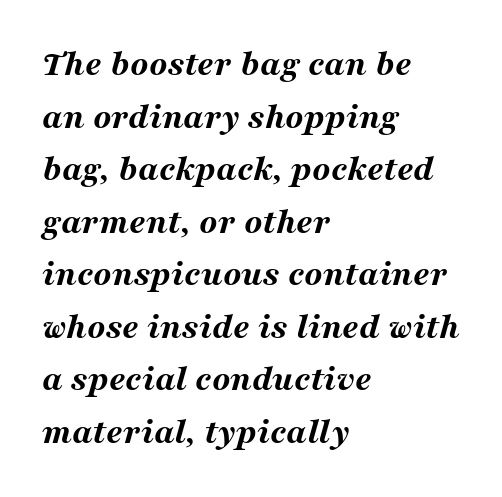
{"italic": "yes", "lean": "right", "slant_degrees": 16, "bold": "yes", "weight": "bold", "width": "wide", "stroke_contrast": "medium", "x_height": "medium", "monospaced": "no", "underline": "no", "align": "left", "line_spacing": "normal", "line_spacing_ratio": 1.42, "letter_spacing": "normal", "letter_spacing_em": 0.0, "glyph_px": 37}
